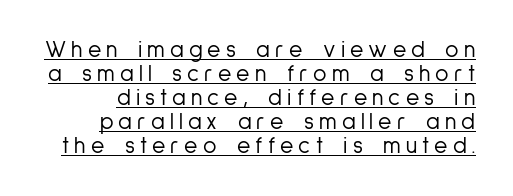
The axis of the letterforms is exactly vertical. The letters are spread apart with noticeably loose tracking. The strokes are not fattened; the text isn't bold. Leading: reduced.
